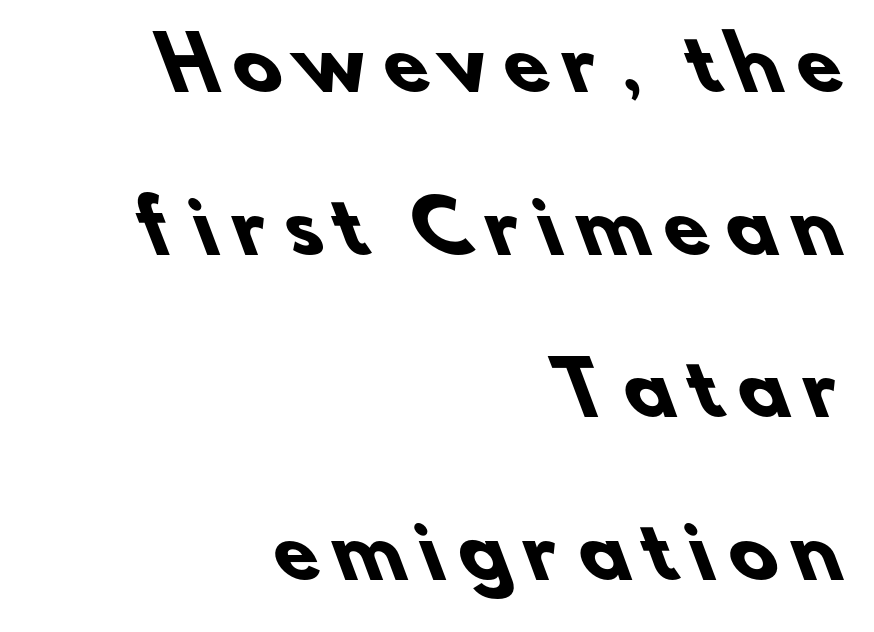
Q: Is the text bold? A: Yes.
Q: Is the typeface a serif or a sans-serif typeface? A: Sans-serif.
Q: Is the text underlined? A: No.
Q: How is the paragraph aligned? A: Right-aligned.
Q: Is the spacing between letters normal or unusually wide? A: Unusually wide.
Q: Is the spacing between lines tight, normal or loose? A: Loose.
Q: Width (condensed, normal, or wide)? A: Normal.
Q: Stroke contrast? A: Low.
Q: x-height? A: Small.
Q: Monospaced? A: No.
